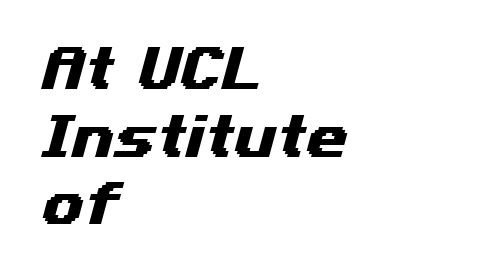
Q: Is the typeface a serif or a sans-serif typeface? A: Sans-serif.
Q: Is the text underlined? A: No.
Q: How is the paragraph aligned? A: Left-aligned.
Q: Is the spacing between letters normal or unusually wide? A: Normal.
Q: Is the spacing between lines tight, normal or loose? A: Normal.
Q: Width (condensed, normal, or wide)? A: Wide.
Q: Stroke contrast? A: Medium.
Q: x-height? A: Medium.
Q: Monospaced? A: No.
